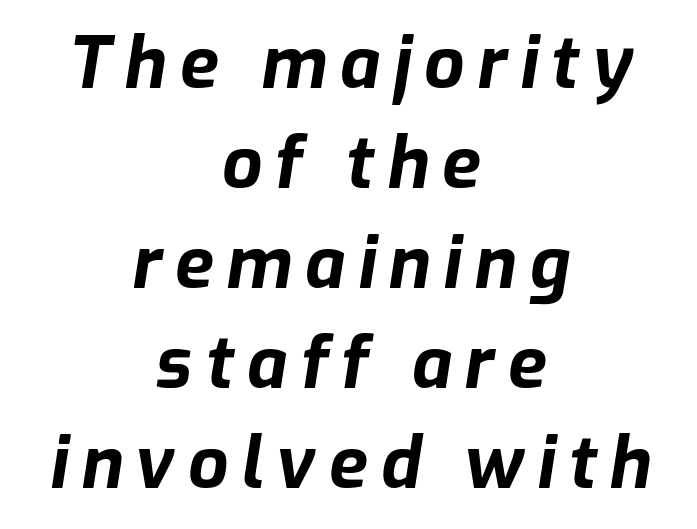
Q: Is the text bold? A: Yes.
Q: Is the text italic (slanted)? A: Yes, it leans right by about 9 degrees.
Q: Is the text underlined? A: No.
Q: How is the paragraph aligned? A: Centered.
Q: Is the spacing between lines tight, normal or loose? A: Normal.
Q: Width (condensed, normal, or wide)? A: Normal.
Q: Stroke contrast? A: Low.
Q: x-height? A: Medium.
Q: Monospaced? A: No.
